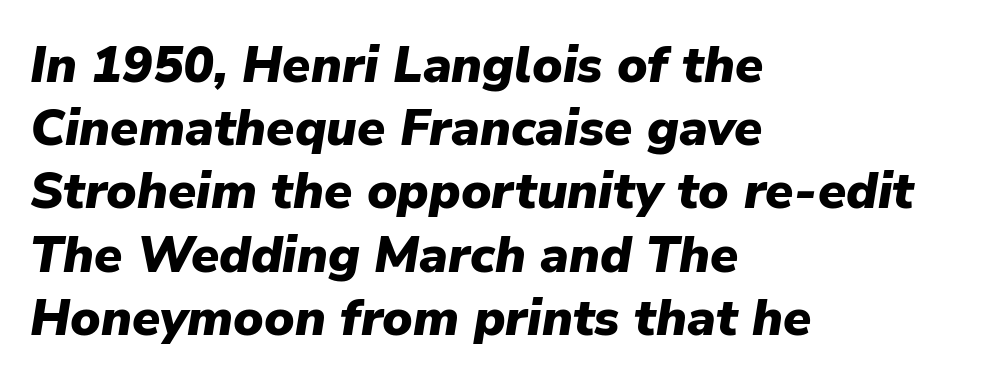
Q: Is the text bold? A: Yes.
Q: Is the text italic (slanted)? A: Yes, it leans right by about 9 degrees.
Q: Is the text underlined? A: No.
Q: How is the paragraph aligned? A: Left-aligned.
Q: Is the spacing between letters normal or unusually wide? A: Normal.
Q: Width (condensed, normal, or wide)? A: Normal.
Q: Stroke contrast? A: Low.
Q: x-height? A: Medium.
Q: Monospaced? A: No.
